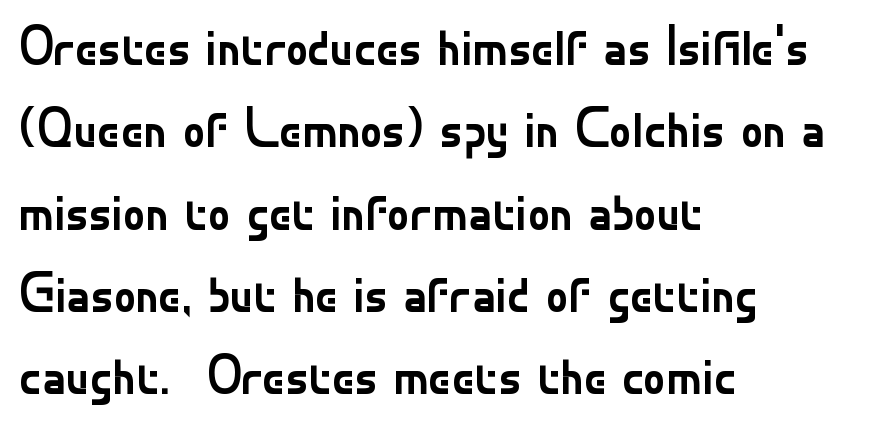
{"serif": "no", "italic": "no", "bold": "no", "weight": "regular", "width": "normal", "stroke_contrast": "low", "x_height": "small", "monospaced": "no", "underline": "no", "align": "left", "line_spacing": "normal", "line_spacing_ratio": 1.47, "letter_spacing": "normal", "letter_spacing_em": 0.0, "glyph_px": 56}
